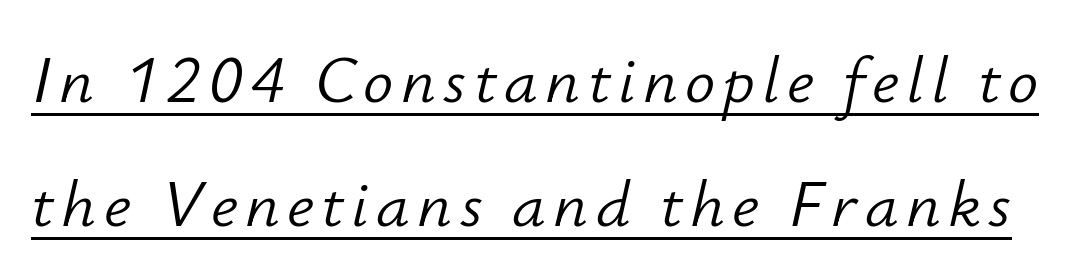
Q: Is the text bold? A: No.
Q: Is the text italic (slanted)? A: Yes, it leans right by about 12 degrees.
Q: Is the text underlined? A: Yes.
Q: Width (condensed, normal, or wide)? A: Normal.
Q: Stroke contrast? A: Low.
Q: x-height? A: Small.
Q: Monospaced? A: No.
